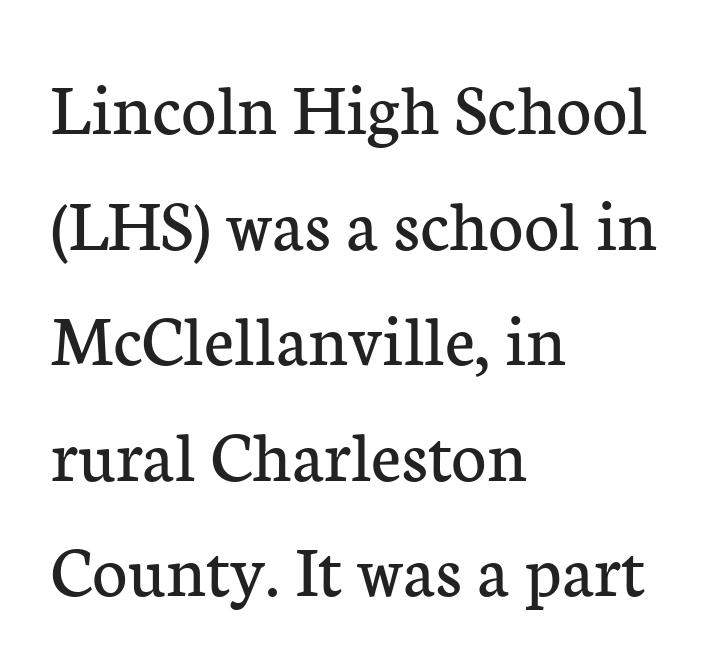
Default kerning and tracking; the words read as compact shapes. Character widths vary here, with narrow letters taking less room than wide ones. The characters are drawn with everyday or finer stroke widths. Plain, unruled lines of type. Is this a sans? No — the strokes have serifs. Caption: multi-line text, flush left, ragged right.
